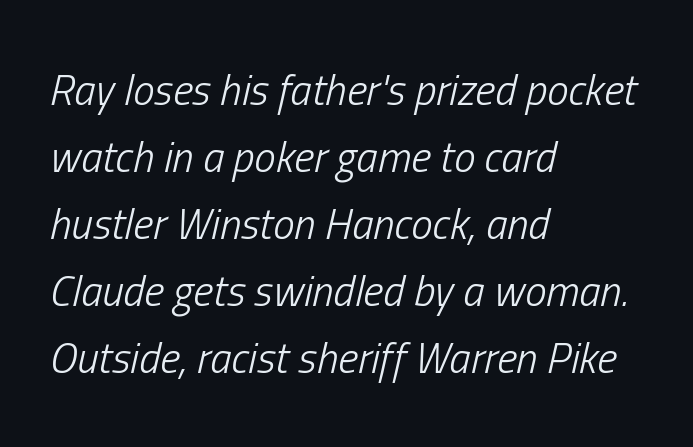
The image shows 43 px light, condensed type, italic (leaning right); set left-aligned, normal line spacing (1.56x), normal letter spacing, not underlined; low stroke contrast and a medium x-height.
